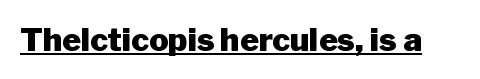
Q: Is the text bold? A: Yes.
Q: Is the text italic (slanted)? A: No, it is upright.
Q: Is the typeface a serif or a sans-serif typeface? A: Sans-serif.
Q: Is the text underlined? A: Yes.
Q: Is the spacing between letters normal or unusually wide? A: Normal.
Q: Width (condensed, normal, or wide)? A: Normal.
Q: Stroke contrast? A: Low.
Q: x-height? A: Medium.
Q: Monospaced? A: No.
